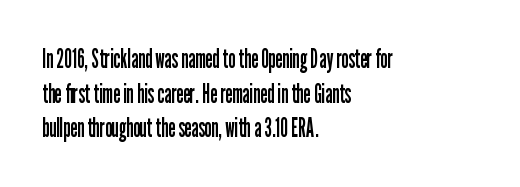
No chunkiness to these letters — they're not bold. A classic flush-left, rag-right setting is used for this passage. One glance says typical: line gaps are just what's usual. The letters sit at their default tracking, neither squeezed nor spread.
